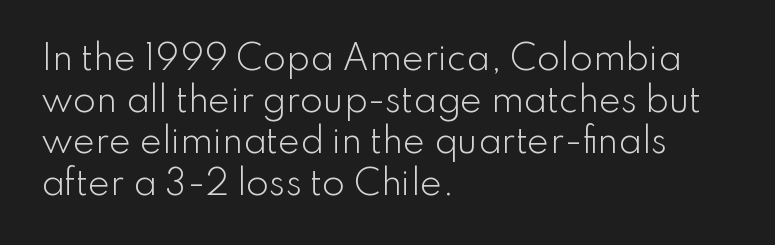
The image shows 33 px light sans-serif type, upright; set left-aligned, normal line spacing (1.26x), normal letter spacing, not underlined; low stroke contrast and a small x-height.
